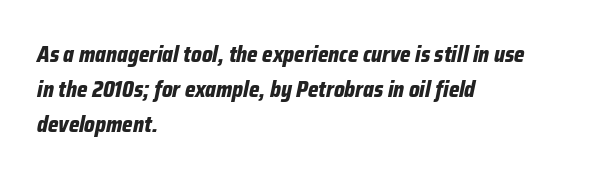
Q: Is the text bold? A: Yes.
Q: Is the text italic (slanted)? A: Yes, it leans right by about 12 degrees.
Q: Is the text underlined? A: No.
Q: How is the paragraph aligned? A: Left-aligned.
Q: Is the spacing between letters normal or unusually wide? A: Normal.
Q: Is the spacing between lines tight, normal or loose? A: Normal.
